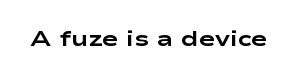
{"italic": "no", "bold": "yes", "underline": "no", "letter_spacing": "normal", "letter_spacing_em": 0.0, "glyph_px": 22}
